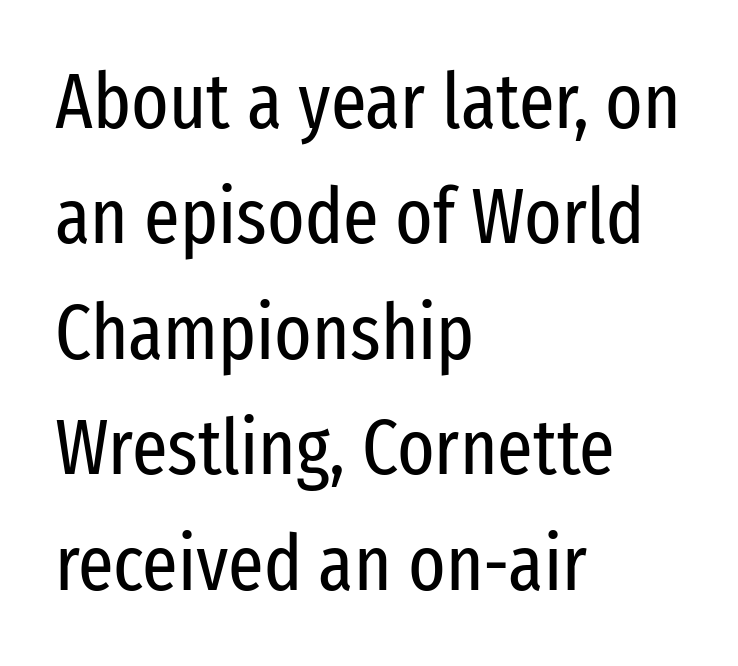
{"serif": "no", "italic": "no", "bold": "no", "weight": "regular", "width": "condensed", "stroke_contrast": "low", "x_height": "medium", "monospaced": "no", "underline": "no", "align": "left", "line_spacing": "normal", "line_spacing_ratio": 1.48, "letter_spacing": "normal", "letter_spacing_em": 0.0, "glyph_px": 78}
